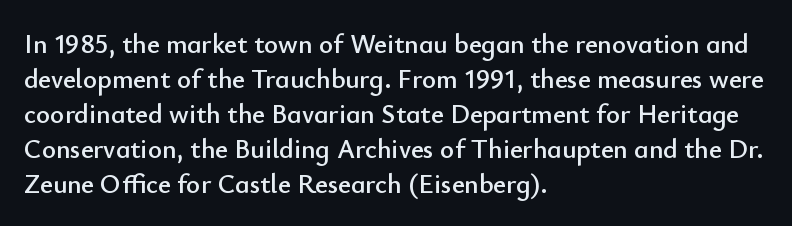
{"italic": "no", "underline": "no", "align": "left", "line_spacing": "normal", "line_spacing_ratio": 1.3, "letter_spacing": "normal", "letter_spacing_em": 0.0, "glyph_px": 27}
